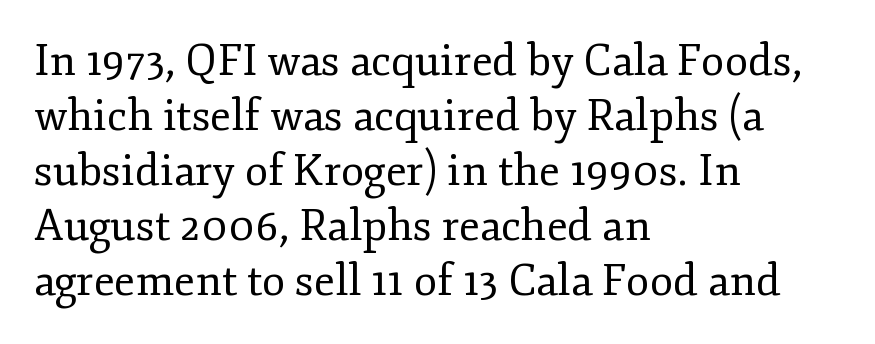
The image shows 43 px regular-weight serif type, upright; set left-aligned, normal line spacing (1.28x), normal letter spacing, not underlined; low stroke contrast and a small x-height.
